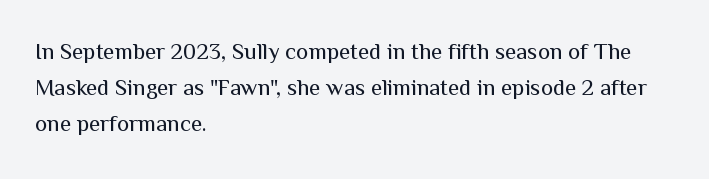
The image shows 23 px text type, upright; set left-aligned, normal line spacing (1.56x), normal letter spacing, not underlined.
